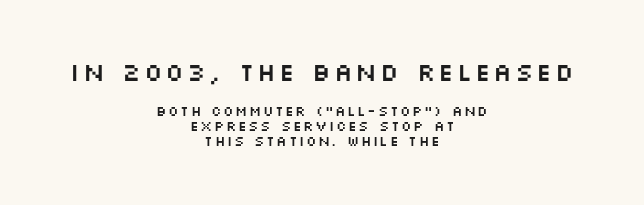
Q: Is the text italic (slanted)? A: No, it is upright.
Q: Is the text underlined? A: No.
Q: How is the paragraph aligned? A: Centered.
Q: Is the spacing between lines tight, normal or loose? A: Tight.
Q: Which block of text is set in a larger size, the first (top) or the second (bottom)? A: The first (top) one.
